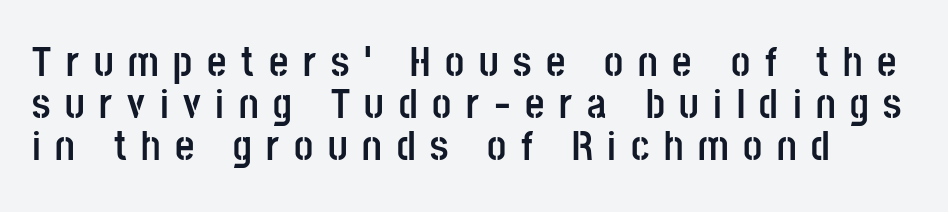
Note: no serifs on the glyphs. Chunky letters — that's bold for sure. The area under the type is left untouched. Display-style spreading of the glyphs; the letterfit is very open. Nope, not italic — everything's standing straight.
